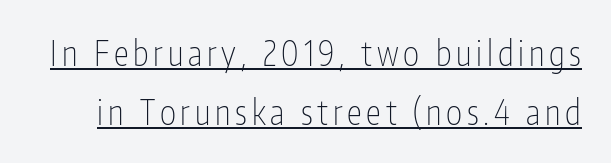
{"serif": "no", "italic": "no", "bold": "no", "weight": "thin", "width": "condensed", "stroke_contrast": "low", "x_height": "medium", "monospaced": "no", "underline": "yes", "line_spacing_ratio": 1.73, "glyph_px": 34}
